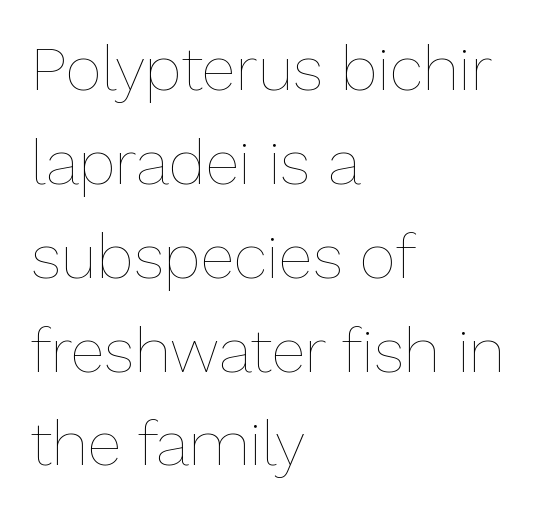
Weight: regular or lighter. Default kerning and tracking; the words read as compact shapes. A classic flush-left, rag-right setting is used for this passage. The face used here is proportionally spaced, like ordinary book or web type. Normally led — the rows are evenly, conventionally spaced. No word sits above an underline.
